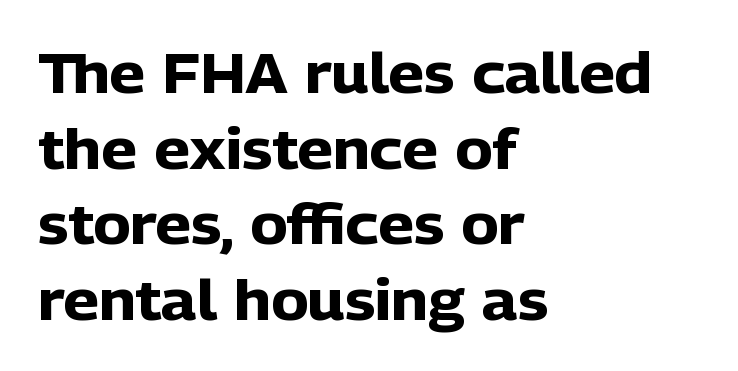
{"serif": "no", "italic": "no", "bold": "yes", "weight": "heavy", "width": "normal", "stroke_contrast": "low", "x_height": "medium", "monospaced": "no", "underline": "no", "align": "left", "line_spacing": "normal", "line_spacing_ratio": 1.35, "letter_spacing": "normal", "letter_spacing_em": 0.0, "glyph_px": 56}
